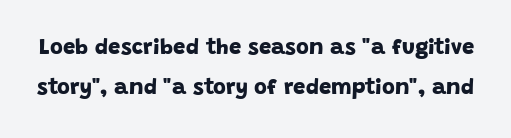
The image shows 22 px bold type; set line spacing 1.84x, normal letter spacing, not underlined.
